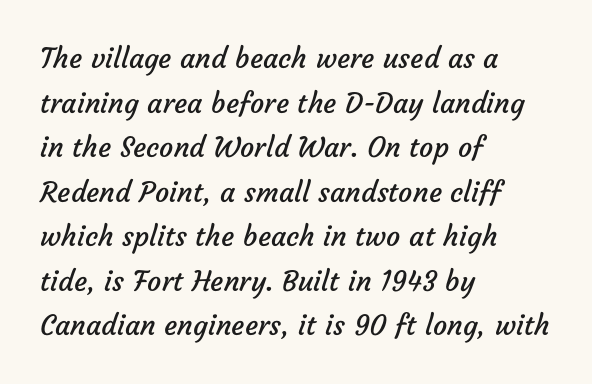
Q: Is the text bold? A: No.
Q: Is the typeface a serif or a sans-serif typeface? A: Sans-serif.
Q: Is the text underlined? A: No.
Q: How is the paragraph aligned? A: Left-aligned.
Q: Is the spacing between letters normal or unusually wide? A: Normal.
Q: Is the spacing between lines tight, normal or loose? A: Normal.
Q: Width (condensed, normal, or wide)? A: Normal.
Q: Stroke contrast? A: Low.
Q: x-height? A: Medium.
Q: Monospaced? A: No.
